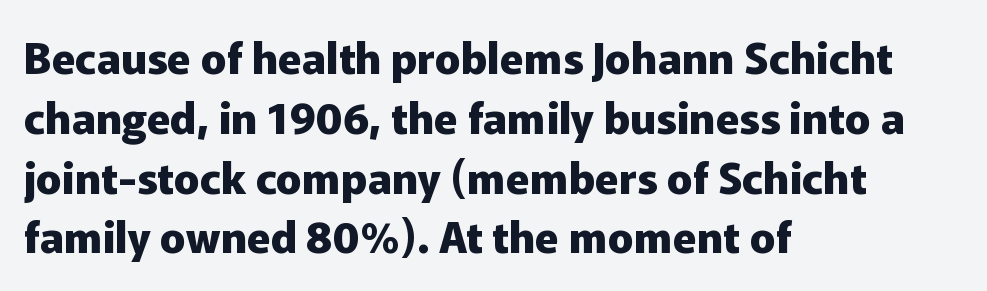
Q: Is the text bold? A: Yes.
Q: Is the text italic (slanted)? A: No, it is upright.
Q: Is the typeface a serif or a sans-serif typeface? A: Sans-serif.
Q: Is the text underlined? A: No.
Q: How is the paragraph aligned? A: Left-aligned.
Q: Is the spacing between letters normal or unusually wide? A: Normal.
Q: Is the spacing between lines tight, normal or loose? A: Normal.
Q: Width (condensed, normal, or wide)? A: Normal.
Q: Stroke contrast? A: Low.
Q: x-height? A: Medium.
Q: Monospaced? A: No.
